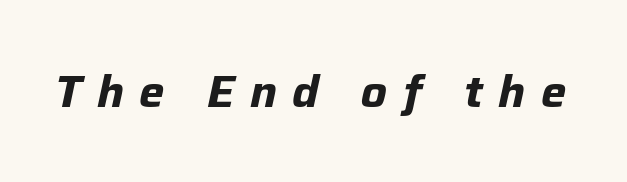
Typesetter's note: full bold, strokes at maximum text heaviness. When letters slant like this, we call the style italic. Students, note that the glyphs here are deliberately spaced far apart. Varying glyph widths throughout — classic text-font behaviour. The passage shown is not underscored anywhere.
